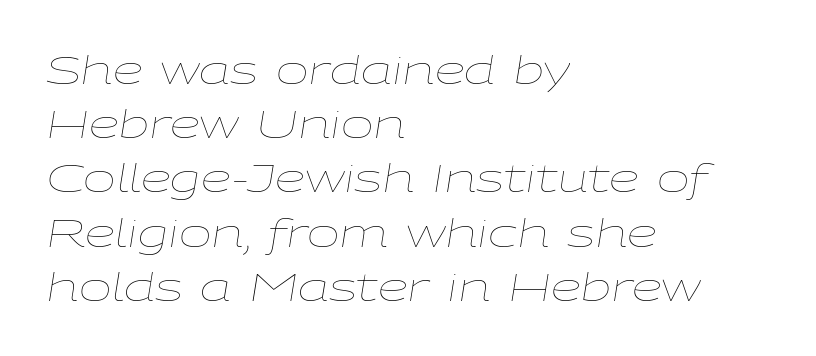
Stems here are at most as thick as an everyday book face. Lines of text with bare space underneath. Italic: yes, the glyphs are oblique. Standard letterfit; no display-style spreading of the glyphs. The face used here is proportionally spaced, like ordinary book or web type. The lines in this sample share a left origin and differ only in where they stop.
